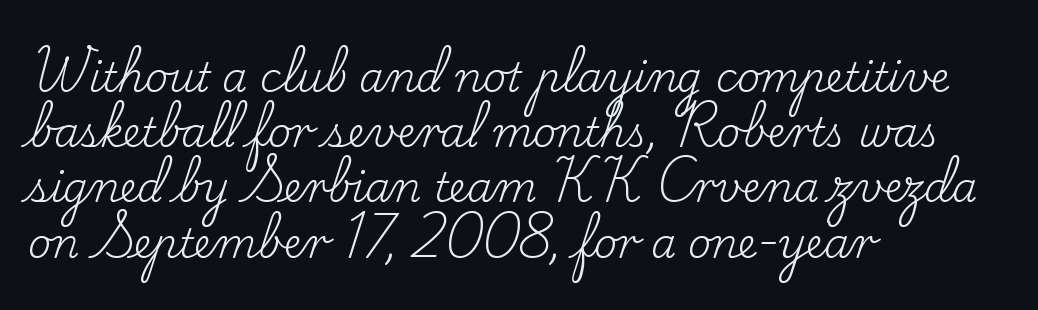
The image shows 40 px regular-weight serif type; set left-aligned, normal line spacing (1.38x), normal letter spacing, not underlined; low stroke contrast and a small x-height.
